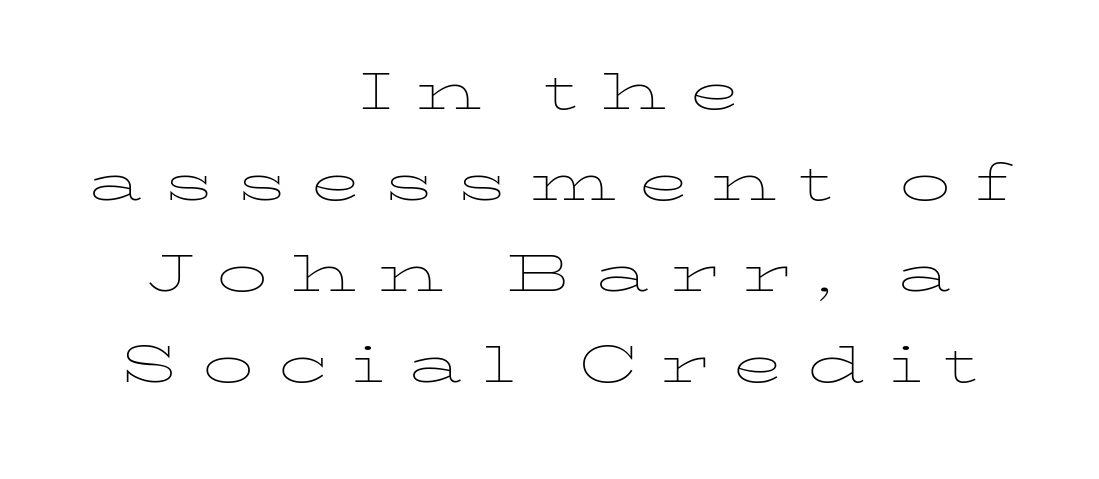
Q: Is the text bold? A: No.
Q: Is the text italic (slanted)? A: No, it is upright.
Q: Is the text underlined? A: No.
Q: How is the paragraph aligned? A: Centered.
Q: Is the spacing between letters normal or unusually wide? A: Unusually wide.
Q: Is the spacing between lines tight, normal or loose? A: Normal.
Q: Width (condensed, normal, or wide)? A: Wide.
Q: Stroke contrast? A: Low.
Q: x-height? A: Medium.
Q: Monospaced? A: No.
